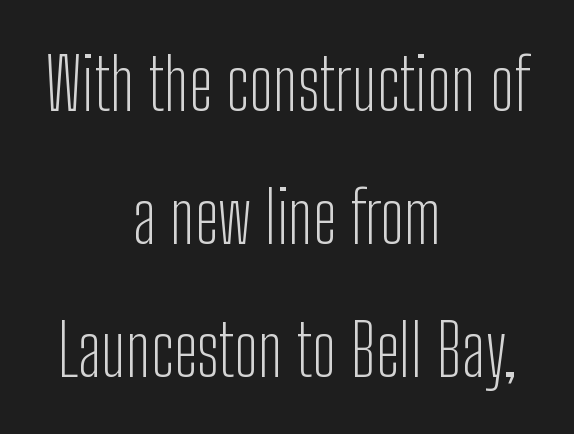
The image shows 71 px light, condensed sans-serif type, upright; set centered, line spacing 1.87x, normal letter spacing, not underlined; low stroke contrast and a medium x-height.
